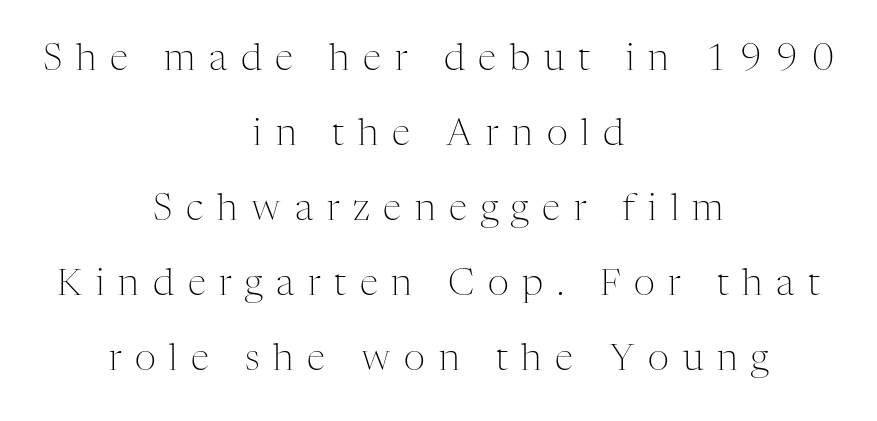
Q: Is the text bold? A: No.
Q: Is the text italic (slanted)? A: No, it is upright.
Q: Is the typeface a serif or a sans-serif typeface? A: Serif.
Q: Is the text underlined? A: No.
Q: How is the paragraph aligned? A: Centered.
Q: Is the spacing between letters normal or unusually wide? A: Unusually wide.
Q: Is the spacing between lines tight, normal or loose? A: Loose.
Q: Width (condensed, normal, or wide)? A: Normal.
Q: Stroke contrast? A: Medium.
Q: x-height? A: Medium.
Q: Monospaced? A: No.
